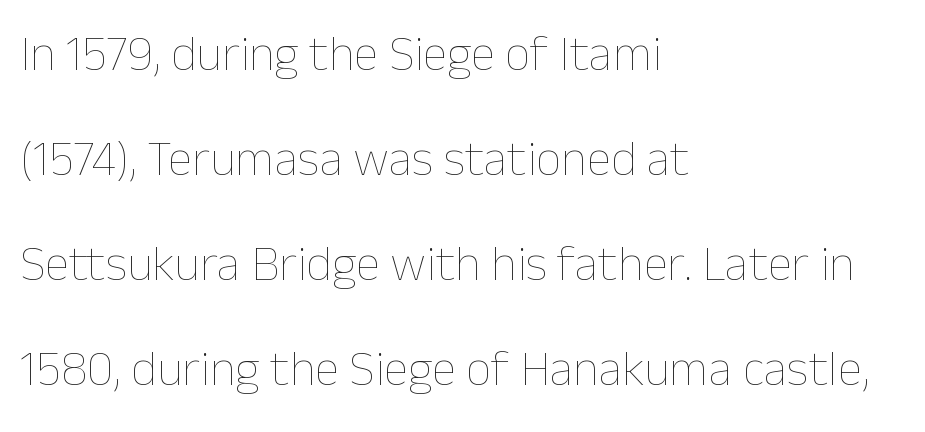
The image shows 50 px thin type, upright; set left-aligned, loose line spacing (2.1x), normal letter spacing, not underlined; low stroke contrast and a medium x-height.
